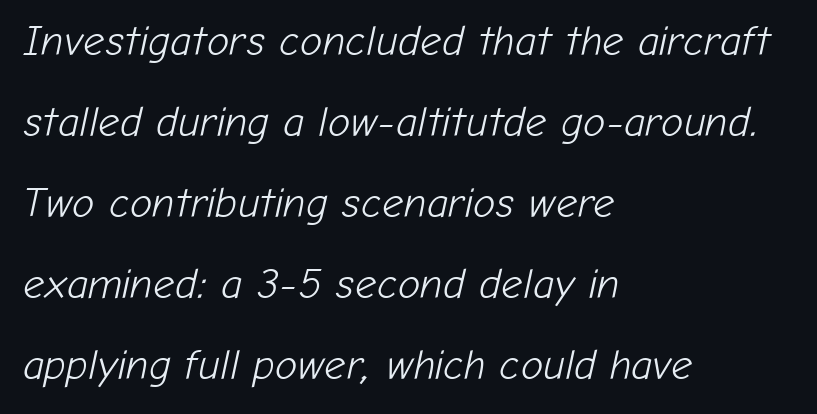
{"italic": "yes", "lean": "right", "slant_degrees": 12, "bold": "no", "weight": "light", "width": "normal", "stroke_contrast": "low", "x_height": "medium", "monospaced": "no", "underline": "no", "align": "left", "line_spacing": "loose", "line_spacing_ratio": 1.93, "letter_spacing": "normal", "letter_spacing_em": 0.0, "glyph_px": 42}
